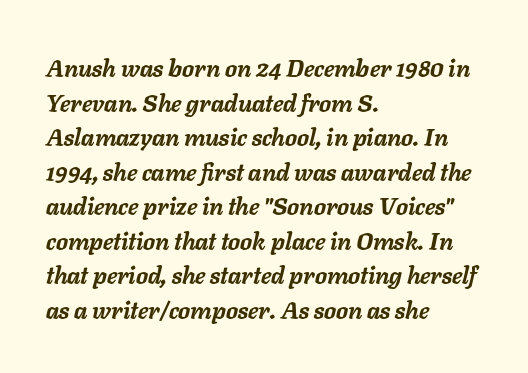
The image shows 24 px bold type, italic (leaning right); set left-aligned, normal line spacing (1.44x), normal letter spacing, not underlined.
